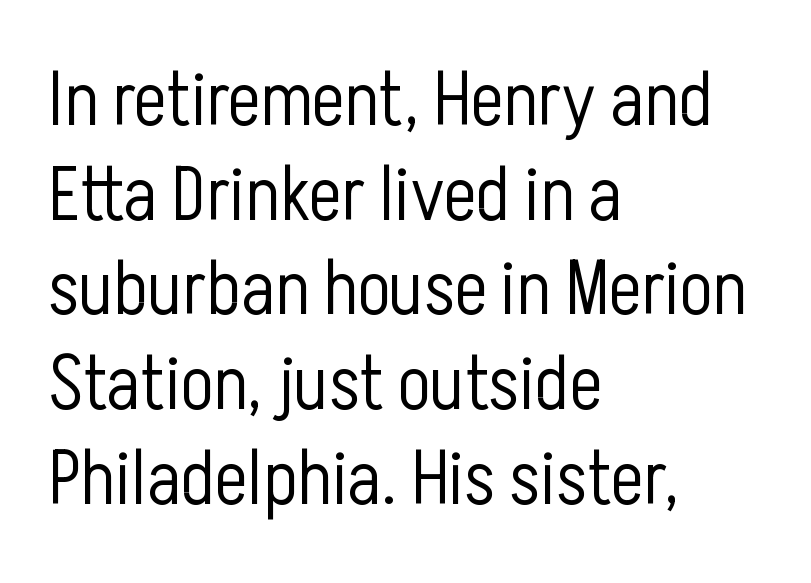
The image shows 77 px light, condensed sans-serif type, upright; set left-aligned, line spacing 1.23x, normal letter spacing, not underlined; low stroke contrast and a medium x-height.
